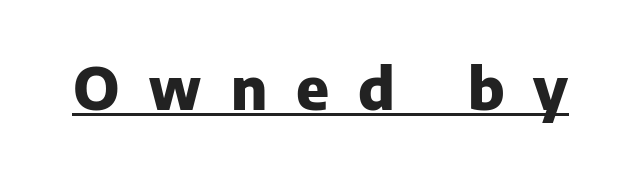
This rendering employs a face without finishing strokes, i.e., a sans-serif. A typographer would call this underscored text. Each letter keeps its own natural width here, so spacing adapts to shape. The axis of the letterforms is exactly vertical. Does the weight exceed regular? Yes, all the way to bold.
